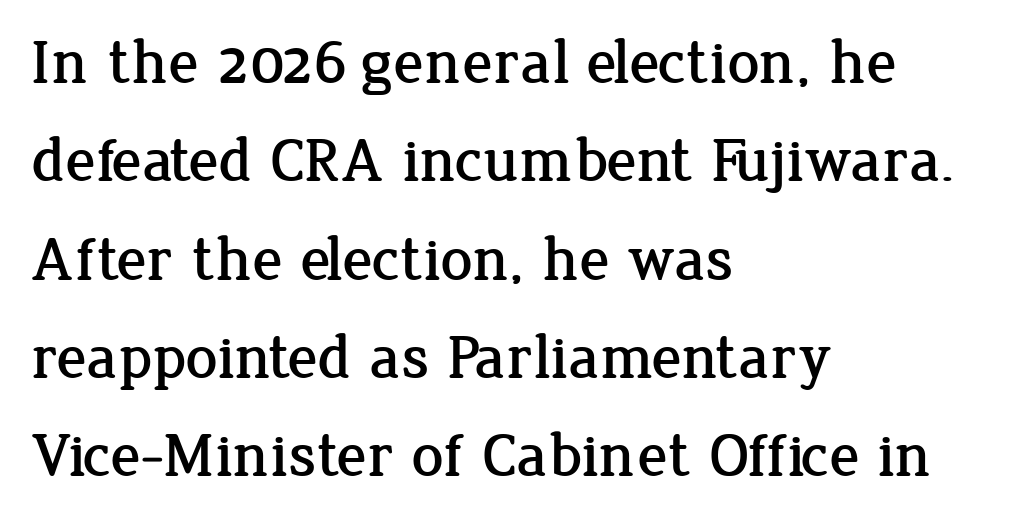
{"serif": "yes", "italic": "no", "width": "normal", "stroke_contrast": "low", "x_height": "medium", "monospaced": "no", "underline": "no", "align": "left", "line_spacing": "normal", "line_spacing_ratio": 1.56, "letter_spacing": "normal", "letter_spacing_em": 0.0, "glyph_px": 63}
